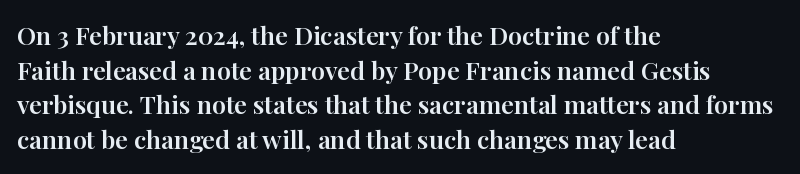
The image shows 25 px text type, upright; set left-aligned, normal line spacing (1.39x), normal letter spacing, not underlined.
